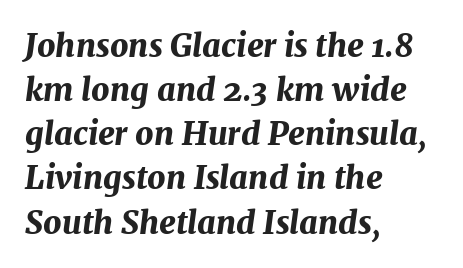
{"italic": "yes", "lean": "right", "slant_degrees": 7, "bold": "yes", "weight": "bold", "width": "normal", "stroke_contrast": "medium", "x_height": "medium", "monospaced": "no", "underline": "no", "align": "left", "line_spacing": "normal", "line_spacing_ratio": 1.38, "letter_spacing": "normal", "letter_spacing_em": 0.0, "glyph_px": 32}
